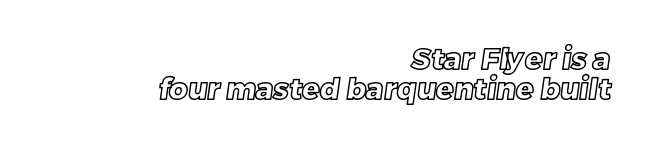
{"width": "normal", "x_height": "large", "monospaced": "no", "underline": "no", "align": "right", "line_spacing": "tight", "line_spacing_ratio": 1.02, "letter_spacing": "normal", "letter_spacing_em": 0.0, "glyph_px": 29}
